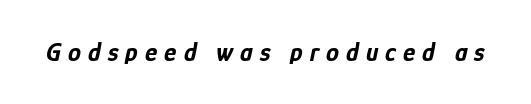
Q: Is the text bold? A: Yes.
Q: Is the text italic (slanted)? A: Yes, it leans right by about 12 degrees.
Q: Is the text underlined? A: No.
Q: Is the spacing between letters normal or unusually wide? A: Unusually wide.
